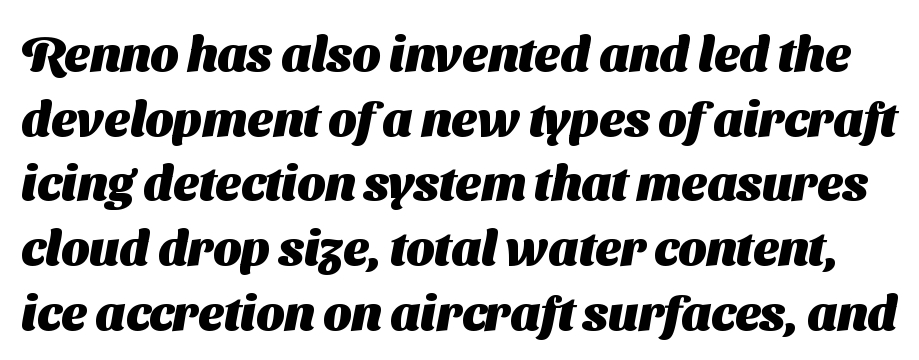
{"serif": "no", "bold": "yes", "weight": "heavy", "width": "normal", "stroke_contrast": "medium", "x_height": "medium", "monospaced": "no", "underline": "no", "line_spacing": "normal", "line_spacing_ratio": 1.32, "letter_spacing": "normal", "letter_spacing_em": 0.0, "glyph_px": 49}
